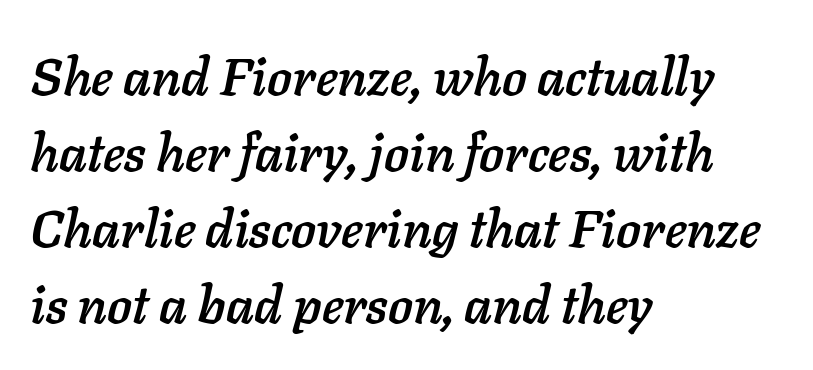
{"italic": "yes", "lean": "right", "slant_degrees": 11, "width": "normal", "stroke_contrast": "low", "x_height": "medium", "monospaced": "no", "underline": "no", "align": "left", "line_spacing": "normal", "line_spacing_ratio": 1.46, "letter_spacing": "normal", "letter_spacing_em": 0.0, "glyph_px": 52}
